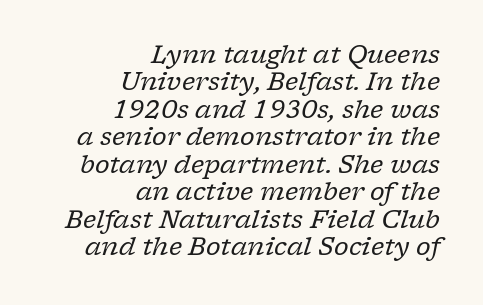
The image shows 25 px text type, italic (leaning right); set right-aligned, tight line spacing (1.1x), normal letter spacing, not underlined.
